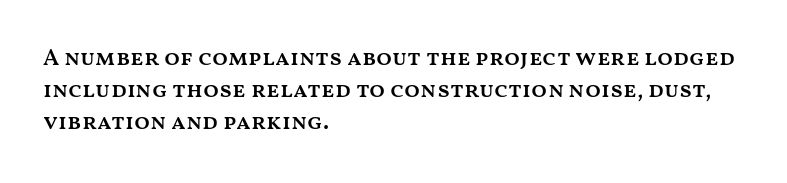
{"italic": "no", "bold": "semi", "underline": "no", "align": "left", "line_spacing": "normal", "line_spacing_ratio": 1.39, "letter_spacing": "normal", "letter_spacing_em": 0.0, "glyph_px": 23}
